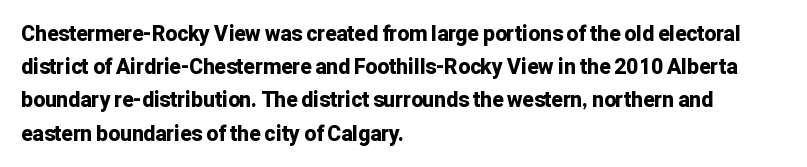
The font is running at its bold setting. Letters rest on an invisible, unmarked baseline. Students, note that the glyphs here touch the page at normal intervals. The rendering anchors every line to the left-hand side.
